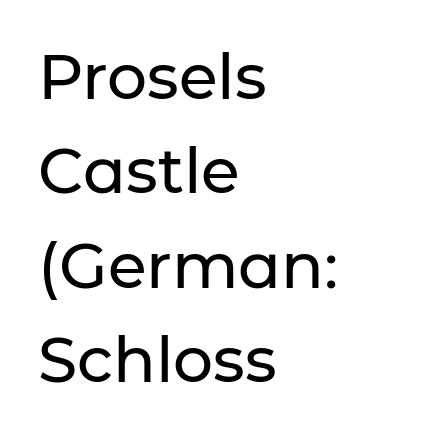
{"serif": "no", "italic": "no", "width": "normal", "stroke_contrast": "low", "x_height": "medium", "monospaced": "no", "underline": "no", "align": "left", "line_spacing": "normal", "line_spacing_ratio": 1.5, "letter_spacing": "normal", "letter_spacing_em": 0.0, "glyph_px": 63}
